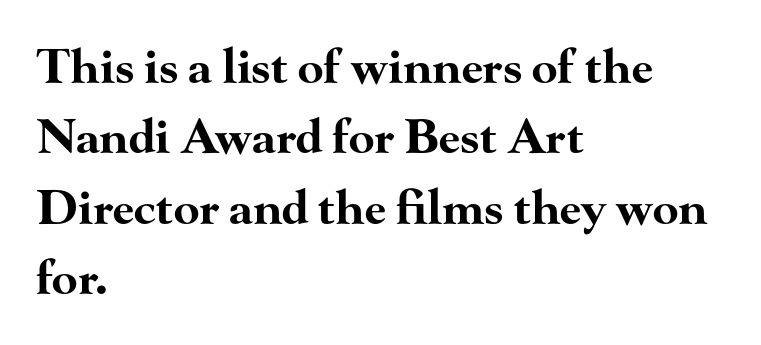
Q: Is the text bold? A: Yes.
Q: Is the text italic (slanted)? A: No, it is upright.
Q: Is the typeface a serif or a sans-serif typeface? A: Serif.
Q: Is the text underlined? A: No.
Q: How is the paragraph aligned? A: Left-aligned.
Q: Is the spacing between letters normal or unusually wide? A: Normal.
Q: Is the spacing between lines tight, normal or loose? A: Normal.
Q: Width (condensed, normal, or wide)? A: Wide.
Q: Stroke contrast? A: High.
Q: x-height? A: Small.
Q: Monospaced? A: No.
